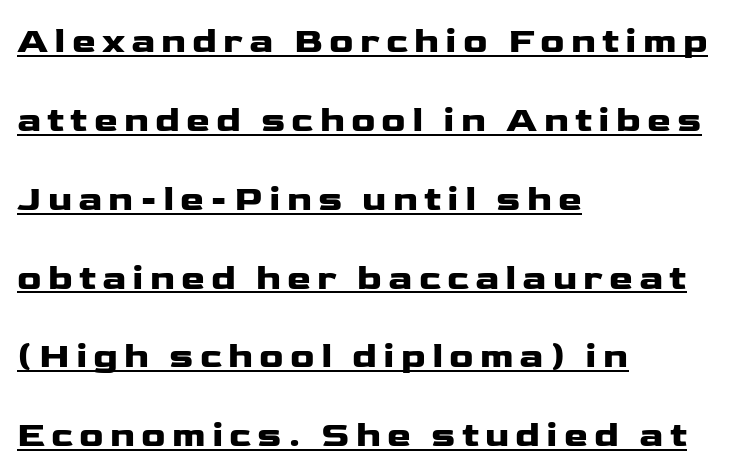
{"serif": "no", "italic": "no", "width": "wide", "stroke_contrast": "low", "x_height": "medium", "monospaced": "no", "underline": "yes", "align": "left", "line_spacing": "loose", "line_spacing_ratio": 2.19, "glyph_px": 36}
